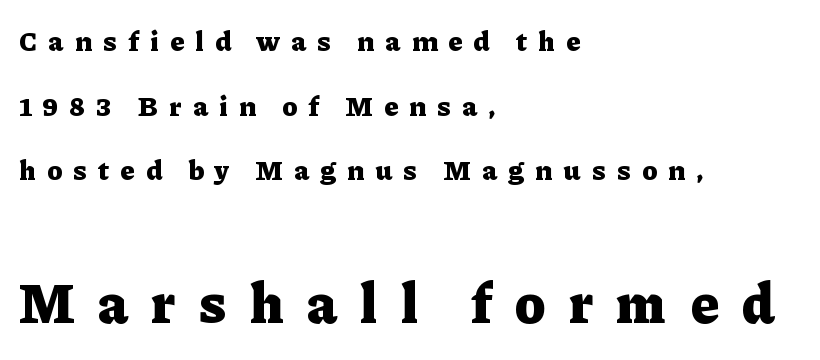
The image shows 57 px heavy serif type, upright; set left-aligned, loose line spacing (2.31x), unusually wide letter spacing (+0.41 em), not underlined; the second (bottom) block is 2.04x larger; low stroke contrast and a medium x-height.
